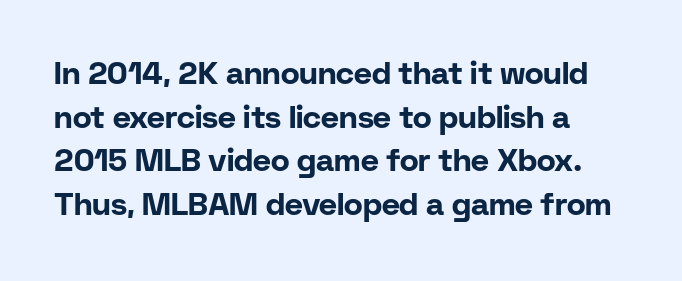
{"serif": "no", "italic": "no", "bold": "yes", "weight": "bold", "width": "normal", "stroke_contrast": "low", "x_height": "medium", "monospaced": "no", "underline": "no", "align": "left", "line_spacing": "normal", "line_spacing_ratio": 1.41, "letter_spacing": "normal", "letter_spacing_em": 0.0, "glyph_px": 31}
